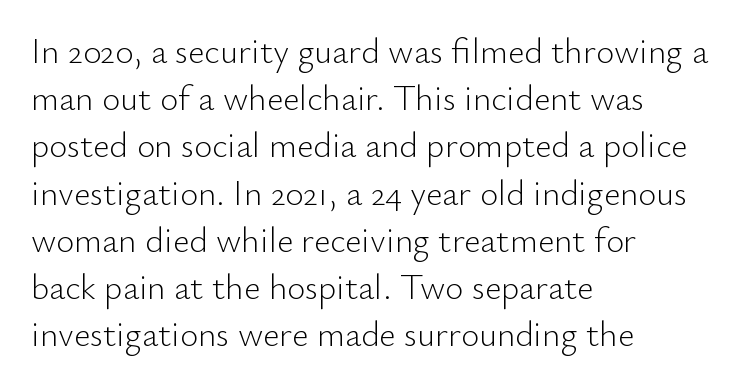
The image shows 35 px light sans-serif type, upright; set left-aligned, normal line spacing (1.35x), normal letter spacing, not underlined; low stroke contrast and a small x-height.
